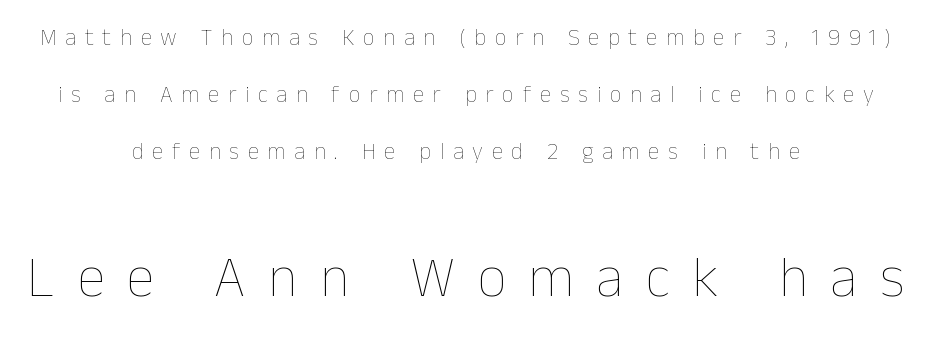
The font is comparable to plain body text, perhaps lighter. Compared with typical body copy, the letter spacing here is much looser. Each letter keeps its own natural width here, so spacing adapts to shape. Whoever set this made the second block the dominant, larger element. If you folded the block vertically in half, each line would mirror itself in length. Airy leading.
